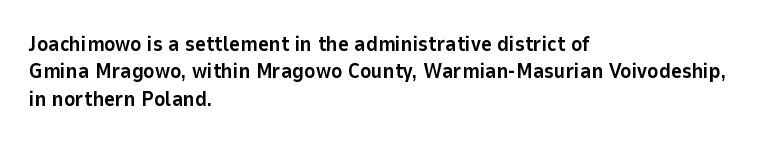
The rendering anchors every line to the left-hand side. This is the regular roman posture of the typeface. A normal amount of white space separates one row of letters from the next. The face used here is rendered with its standard letterfit. A clean baseline with only descenders dipping below it. The sample has been set heavy, in full bold.
